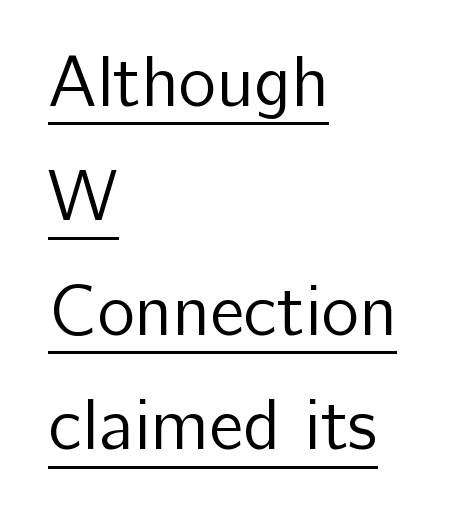
Q: Is the text bold? A: No.
Q: Is the text italic (slanted)? A: No, it is upright.
Q: Is the typeface a serif or a sans-serif typeface? A: Sans-serif.
Q: Is the text underlined? A: Yes.
Q: How is the paragraph aligned? A: Left-aligned.
Q: Is the spacing between letters normal or unusually wide? A: Normal.
Q: Is the spacing between lines tight, normal or loose? A: Normal.
Q: Width (condensed, normal, or wide)? A: Normal.
Q: Stroke contrast? A: Low.
Q: x-height? A: Medium.
Q: Monospaced? A: No.
